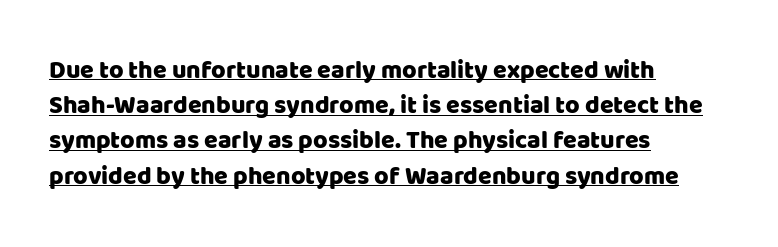
{"italic": "no", "underline": "yes", "align": "left", "line_spacing": "normal", "line_spacing_ratio": 1.41, "letter_spacing": "normal", "letter_spacing_em": 0.0, "glyph_px": 25}
